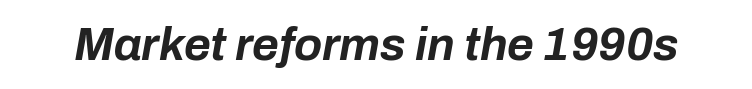
Q: Is the text bold? A: Yes.
Q: Is the text italic (slanted)? A: Yes, it leans right by about 10 degrees.
Q: Is the text underlined? A: No.
Q: Is the spacing between letters normal or unusually wide? A: Normal.
Q: Width (condensed, normal, or wide)? A: Normal.
Q: Stroke contrast? A: Low.
Q: x-height? A: Medium.
Q: Monospaced? A: No.
